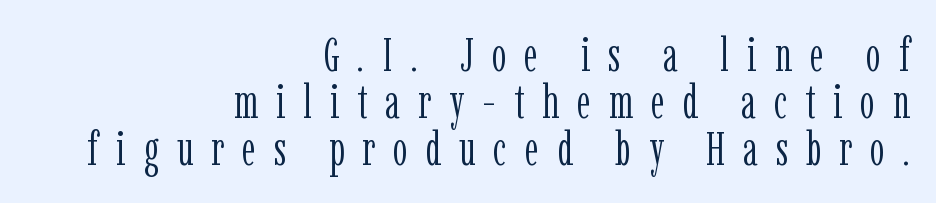
These lines stack with their right ends in a neat column. The cut favours lightness, reaching ordinary text weight at its darkest. Someone cranked the tracking dial way up on this one. Is there much room between lines? No — they nearly touch.
